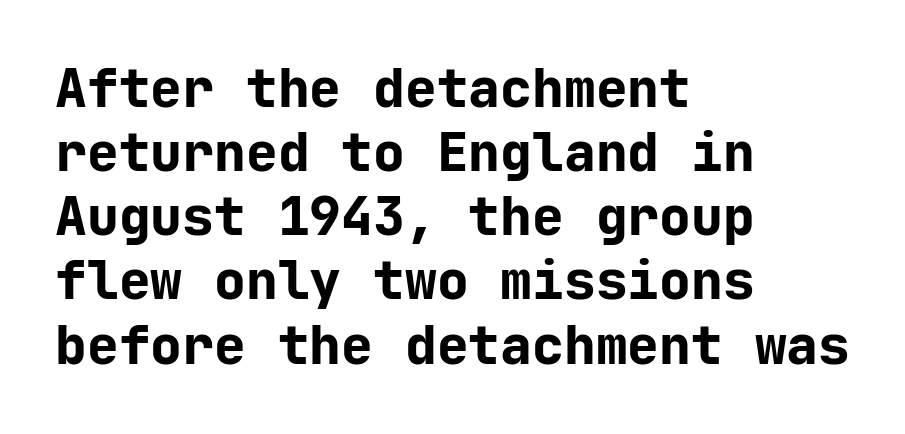
Characters remain perfectly vertical along every line. Plain, unruled lines of type. Examine the stroke ends and you'll find no serifs. Notice how the passage keeps a crisp vertical edge on the left only. Spacing between characters is what you'd get straight out of the box.
